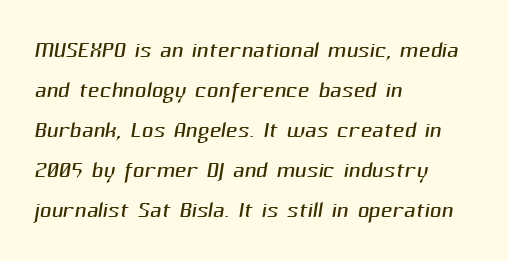
{"serif": "no", "bold": "no", "weight": "light", "width": "normal", "stroke_contrast": "medium", "x_height": "medium", "monospaced": "no", "underline": "no", "align": "left", "line_spacing": "normal", "line_spacing_ratio": 1.25, "letter_spacing": "normal", "letter_spacing_em": 0.0, "glyph_px": 32}
